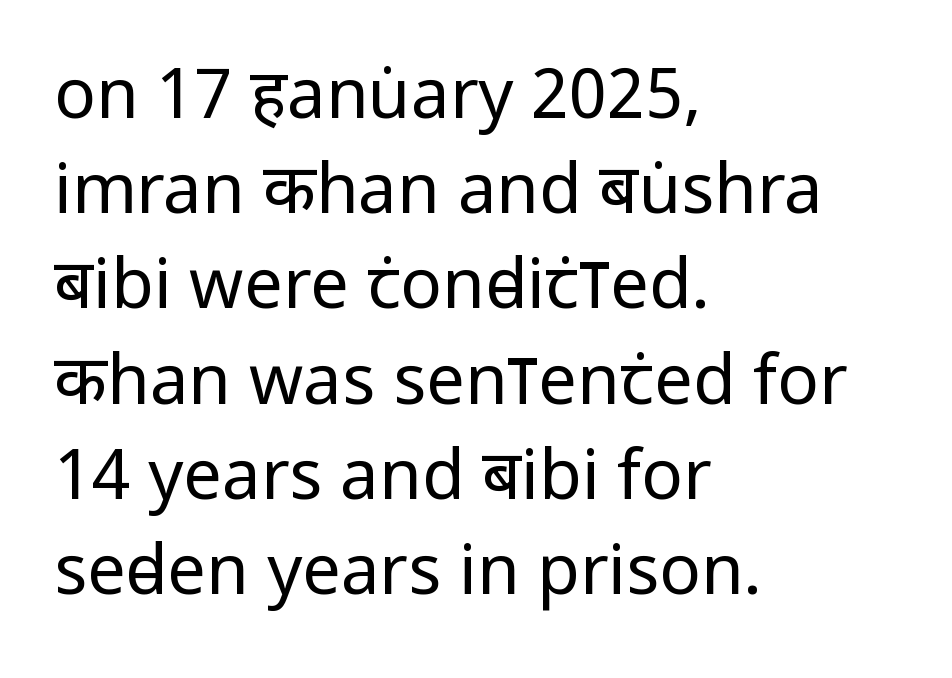
Q: Is the text bold? A: No.
Q: Is the text italic (slanted)? A: No, it is upright.
Q: Is the typeface a serif or a sans-serif typeface? A: Sans-serif.
Q: Is the text underlined? A: No.
Q: How is the paragraph aligned? A: Left-aligned.
Q: Is the spacing between letters normal or unusually wide? A: Normal.
Q: Is the spacing between lines tight, normal or loose? A: Normal.
Q: Width (condensed, normal, or wide)? A: Condensed.
Q: Stroke contrast? A: Low.
Q: x-height? A: Large.
Q: Monospaced? A: No.
